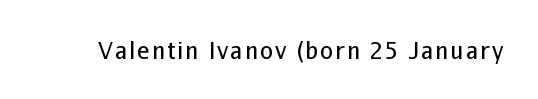
The image shows 23 px text type, upright; set not underlined.
